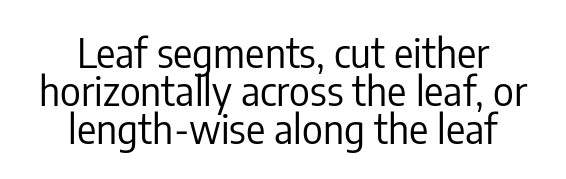
{"serif": "no", "italic": "no", "bold": "no", "weight": "regular", "width": "condensed", "stroke_contrast": "low", "x_height": "medium", "monospaced": "no", "underline": "no", "align": "center", "line_spacing": "tight", "line_spacing_ratio": 0.95, "letter_spacing": "normal", "letter_spacing_em": 0.0, "glyph_px": 40}
